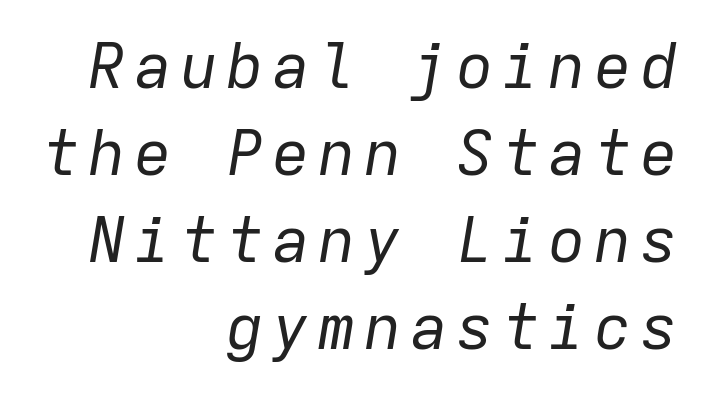
The image shows 63 px regular-weight type, italic (leaning right), monospaced; set right-aligned, normal line spacing (1.38x), not underlined; low stroke contrast and a medium x-height.
